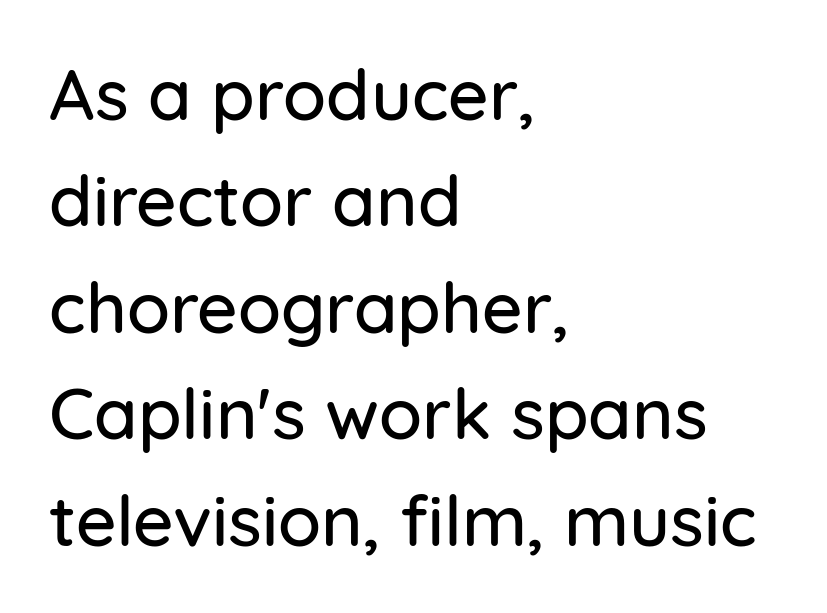
The image shows 71 px sans-serif type, upright; set left-aligned, normal line spacing (1.5x), normal letter spacing, not underlined; low stroke contrast and a medium x-height.
